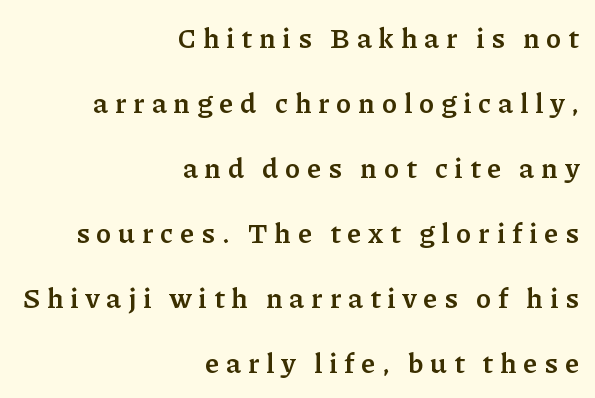
The image shows 28 px semibold serif type, upright; set right-aligned, loose line spacing (2.32x), unusually wide letter spacing (+0.24 em), not underlined; low stroke contrast and a medium x-height.
